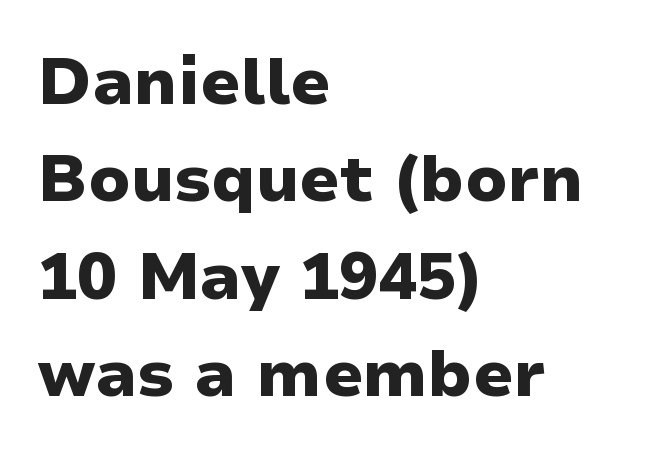
Set as a true bold cut, around the 700 mark. The passage shown is typed in a proportional face where columns would drift. The block of text has a typical density, with ordinary space between rows. Horizontally, the lines are justified to the leading edge only. The letters sit at their default tracking, neither squeezed nor spread. Descenders hang freely into open space.
